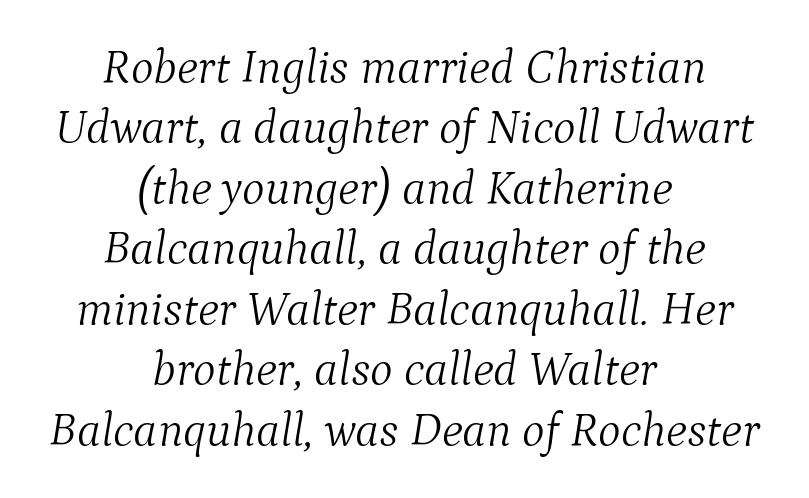
{"serif": "yes", "italic": "yes", "lean": "right", "slant_degrees": 9, "bold": "no", "weight": "light", "width": "normal", "stroke_contrast": "medium", "x_height": "medium", "monospaced": "no", "underline": "no", "align": "center", "line_spacing": "normal", "line_spacing_ratio": 1.26, "letter_spacing": "normal", "letter_spacing_em": 0.0, "glyph_px": 48}
